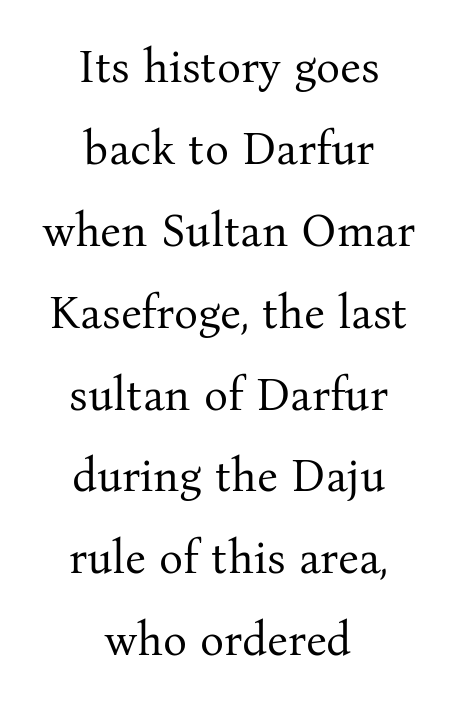
{"serif": "yes", "italic": "no", "bold": "no", "weight": "regular", "width": "normal", "stroke_contrast": "medium", "x_height": "medium", "monospaced": "no", "underline": "no", "align": "center", "line_spacing_ratio": 1.82, "letter_spacing": "normal", "letter_spacing_em": 0.0, "glyph_px": 45}
